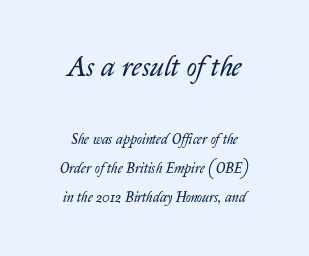
Tall strokes in this sample are angled rather than plumb. Weight: not bold — regular or lighter. These lines are rendered in a variable-pitch font. Each row of text sits above clean, open space. The gaps between neighbouring characters are ordinary and unremarkable.
